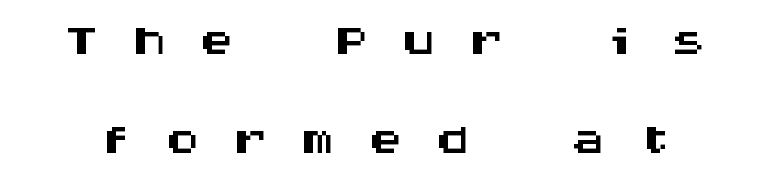
Q: Is the text italic (slanted)? A: No, it is upright.
Q: Is the typeface a serif or a sans-serif typeface? A: Sans-serif.
Q: Is the text underlined? A: No.
Q: Is the spacing between letters normal or unusually wide? A: Unusually wide.
Q: Is the spacing between lines tight, normal or loose? A: Normal.
Q: Width (condensed, normal, or wide)? A: Wide.
Q: Stroke contrast? A: Medium.
Q: x-height? A: Large.
Q: Monospaced? A: Yes.
